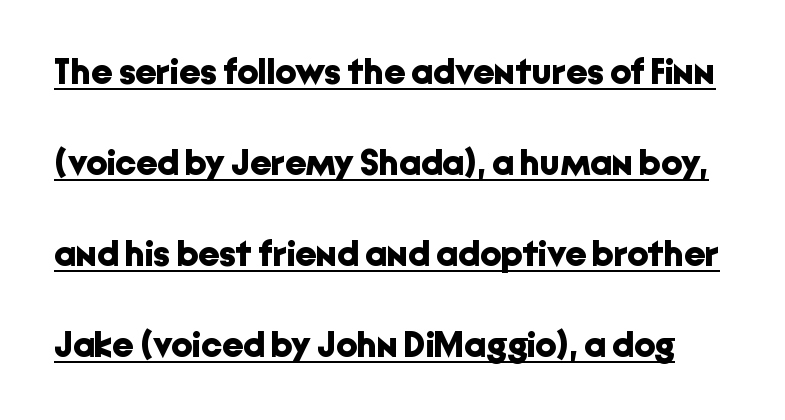
The image shows 37 px bold sans-serif type, upright; set loose line spacing (2.46x), normal letter spacing, underlined; low stroke contrast and a medium x-height.
